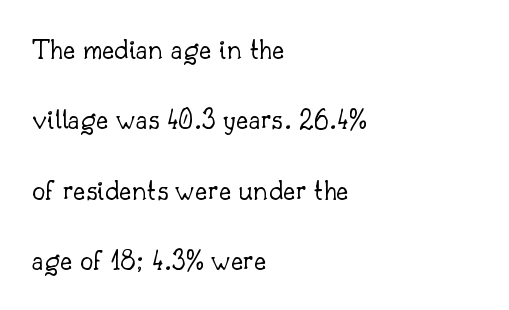
The image shows 30 px light type, upright; set left-aligned, loose line spacing (2.35x), normal letter spacing, not underlined; low stroke contrast and a small x-height.
